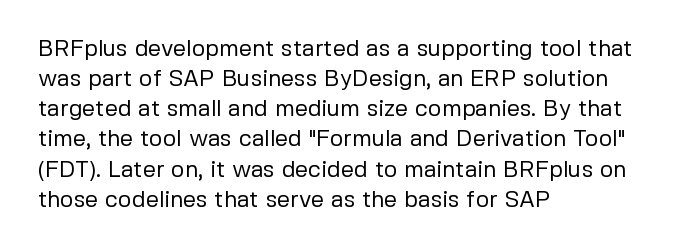
The image shows 23 px text type, upright; set left-aligned, normal line spacing (1.31x), normal letter spacing, not underlined.
